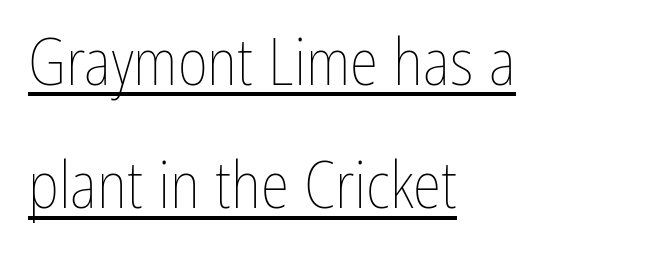
Caption: face not bold, strokes unweighted. The passage shown is underscored from start to finish. The line texture is even and compact thanks to regular tracking. Line starts are locked; line ends wander.
